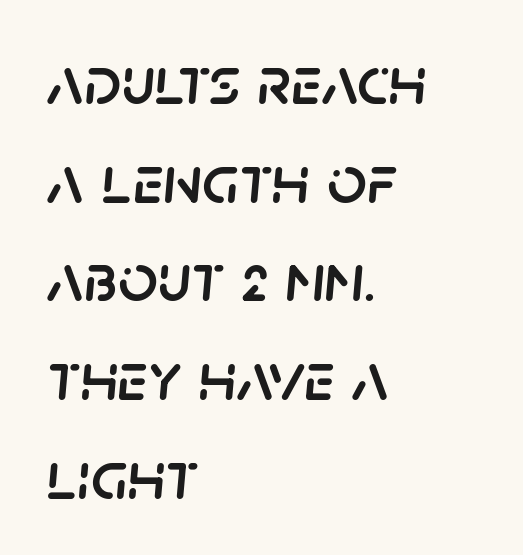
Q: Is the text italic (slanted)? A: Yes, it leans right by about 5 degrees.
Q: Is the text underlined? A: No.
Q: How is the paragraph aligned? A: Left-aligned.
Q: Is the spacing between letters normal or unusually wide? A: Normal.
Q: Is the spacing between lines tight, normal or loose? A: Normal.
Q: Width (condensed, normal, or wide)? A: Normal.
Q: Stroke contrast? A: Low.
Q: x-height? A: Large.
Q: Monospaced? A: No.
